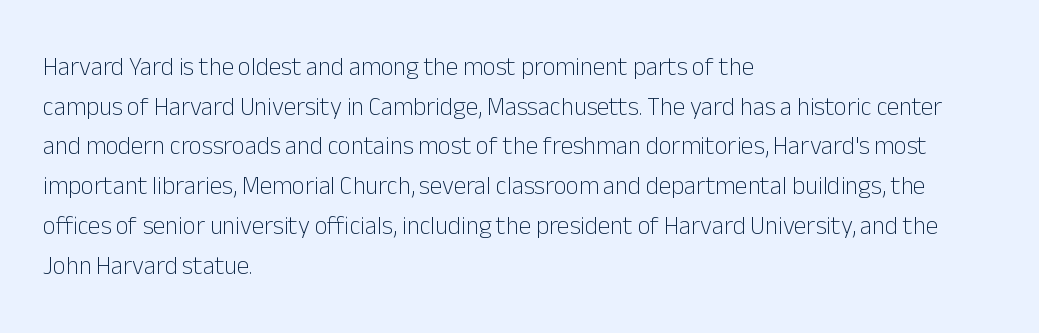
No italicization has been applied; the sample stays upright. Which margin do the lines hug? The left one — the right edge is uneven. Interline gaps are of average width in this sample. Descender tails drop into unmarked territory.
